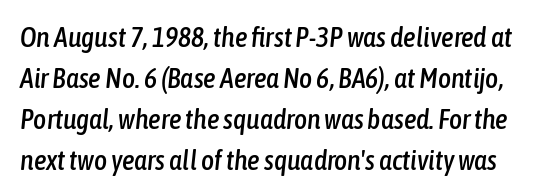
The image shows 28 px condensed type, italic (leaning right); set normal line spacing (1.46x), normal letter spacing, not underlined; low stroke contrast and a medium x-height.
